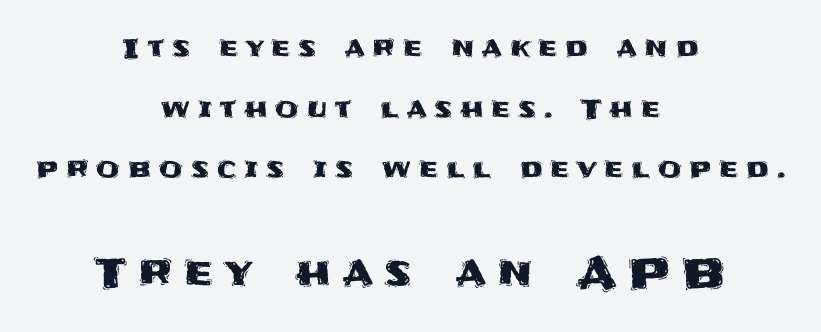
These lines are centered, leaving both edges ragged. The block sitting lower on the canvas is the one with enlarged characters. Has an underline been added? It has not. Airy leading.
